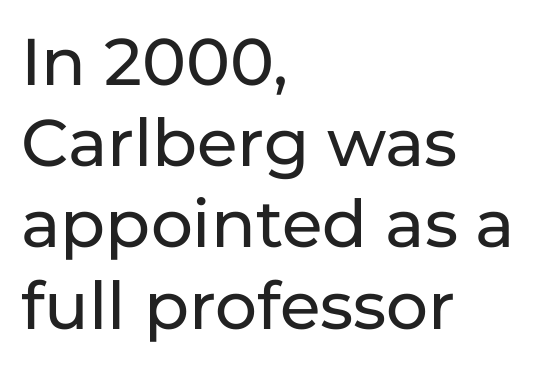
The image shows 66 px sans-serif type, upright; set left-aligned, line spacing 1.23x, normal letter spacing, not underlined; low stroke contrast and a medium x-height.
